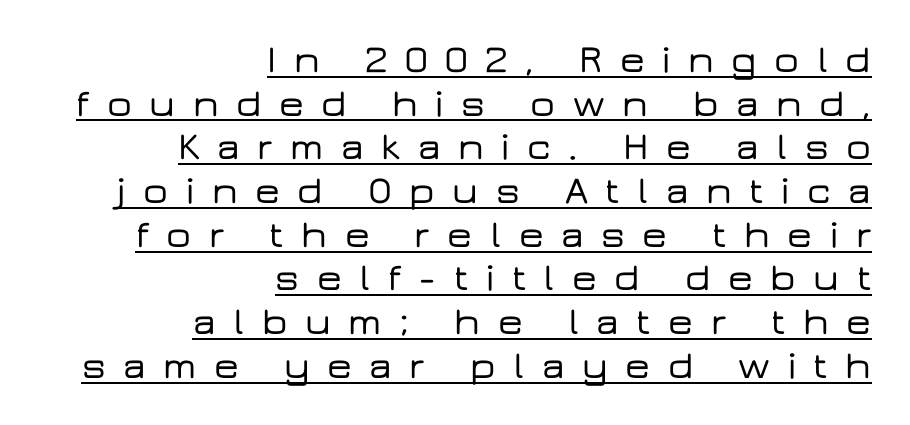
{"serif": "no", "italic": "no", "width": "wide", "stroke_contrast": "low", "x_height": "medium", "monospaced": "no", "underline": "yes", "align": "right", "line_spacing": "tight", "line_spacing_ratio": 1.12, "letter_spacing": "wide", "letter_spacing_em": 0.45, "glyph_px": 39}
